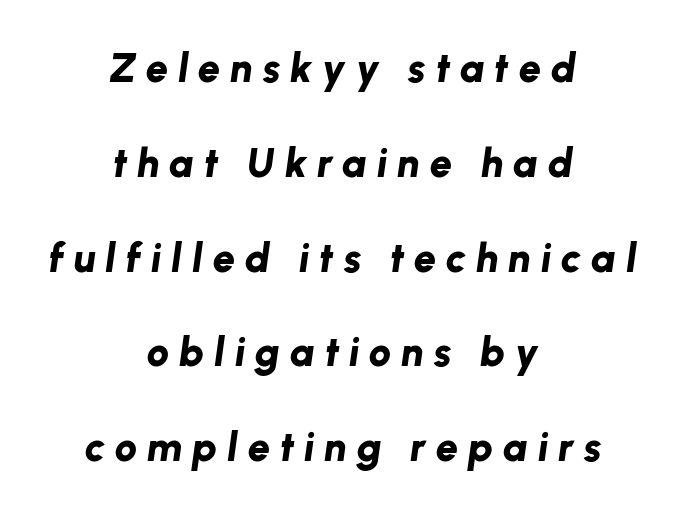
You could fit nearly another row in the gap between these rows. Is the block centered? Yes — each line is placed symmetrically about the middle. Summary of weight: heavy, a full bold. This rendering widens character spacing well past its baseline value. Words float on clear page, feet unadorned.
